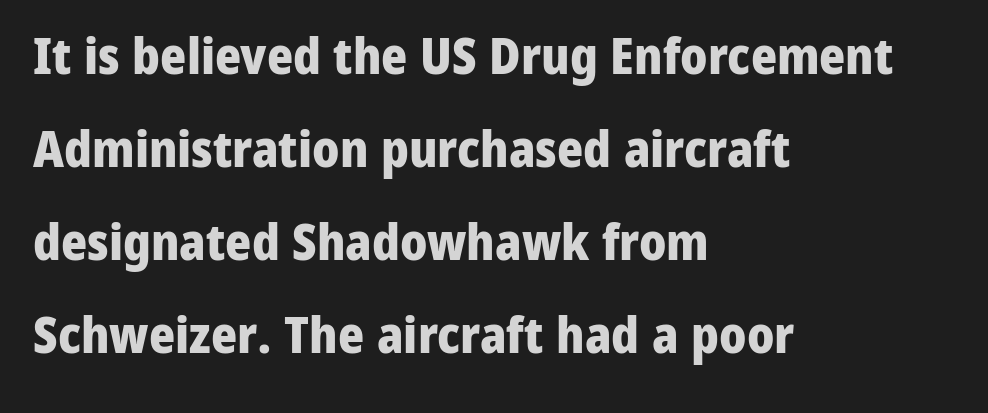
To sum up the face: it is a sans, with no serifs. In terms of letterspacing, this is plain default setting. The rag falls on the right side of this text block. The typography opts for an upright posture over an oblique one. Only glyphs here, with clear space below each row.
